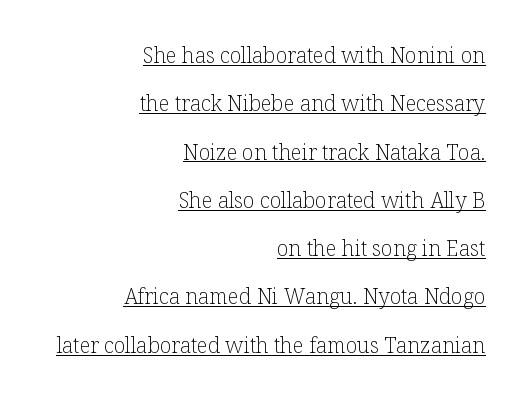
The image shows 21 px text type, upright; set right-aligned, loose line spacing (2.3x), normal letter spacing, underlined.
